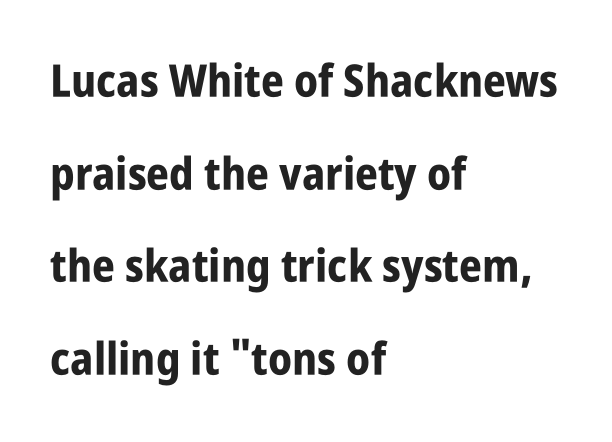
Caption: standard tracking, unaltered. Note: no serifs on the glyphs. The typesetter chose a ragged-right arrangement here. The strokes are fattened all the way to bold. The typography opts for an upright posture over an oblique one.
